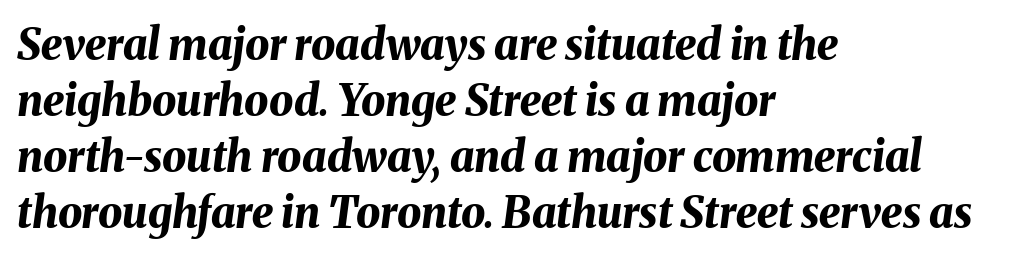
Q: Is the text bold? A: Yes.
Q: Is the text italic (slanted)? A: Yes, it leans right by about 8 degrees.
Q: Is the text underlined? A: No.
Q: How is the paragraph aligned? A: Left-aligned.
Q: Is the spacing between letters normal or unusually wide? A: Normal.
Q: Is the spacing between lines tight, normal or loose? A: Normal.
Q: Width (condensed, normal, or wide)? A: Normal.
Q: Stroke contrast? A: Medium.
Q: x-height? A: Medium.
Q: Monospaced? A: No.
